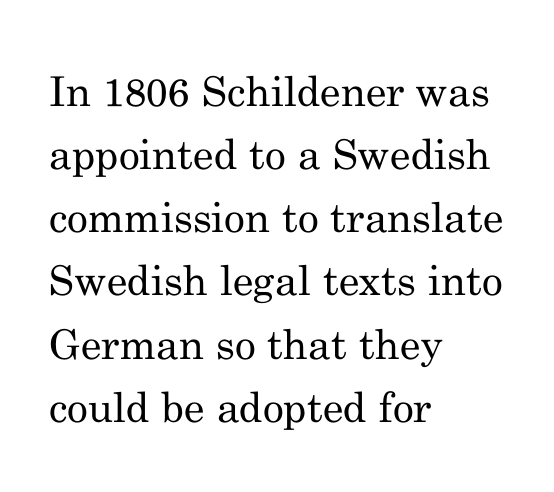
{"serif": "yes", "italic": "no", "bold": "no", "weight": "regular", "width": "normal", "stroke_contrast": "medium", "x_height": "small", "monospaced": "no", "underline": "no", "align": "left", "line_spacing": "normal", "line_spacing_ratio": 1.54, "letter_spacing": "normal", "letter_spacing_em": 0.0, "glyph_px": 41}
